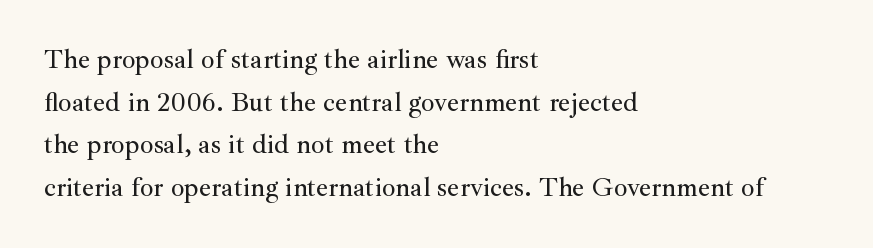
Q: Is the text italic (slanted)? A: No, it is upright.
Q: Is the text underlined? A: No.
Q: How is the paragraph aligned? A: Left-aligned.
Q: Is the spacing between letters normal or unusually wide? A: Normal.
Q: Is the spacing between lines tight, normal or loose? A: Normal.
